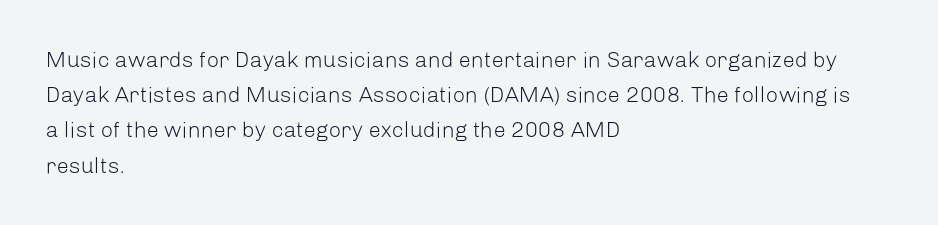
Q: Is the text bold? A: No.
Q: Is the text italic (slanted)? A: No, it is upright.
Q: Is the text underlined? A: No.
Q: How is the paragraph aligned? A: Left-aligned.
Q: Is the spacing between letters normal or unusually wide? A: Normal.
Q: Is the spacing between lines tight, normal or loose? A: Normal.
